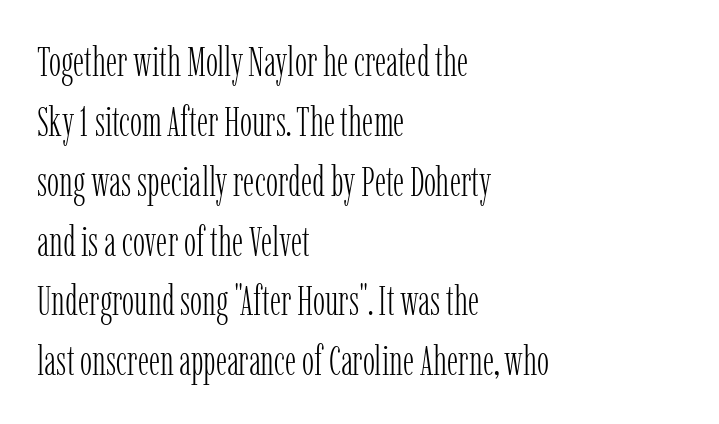
{"serif": "yes", "italic": "no", "bold": "no", "weight": "light", "width": "condensed", "stroke_contrast": "low", "x_height": "medium", "monospaced": "no", "underline": "no", "align": "left", "line_spacing": "normal", "line_spacing_ratio": 1.46, "letter_spacing": "normal", "letter_spacing_em": 0.0, "glyph_px": 41}
